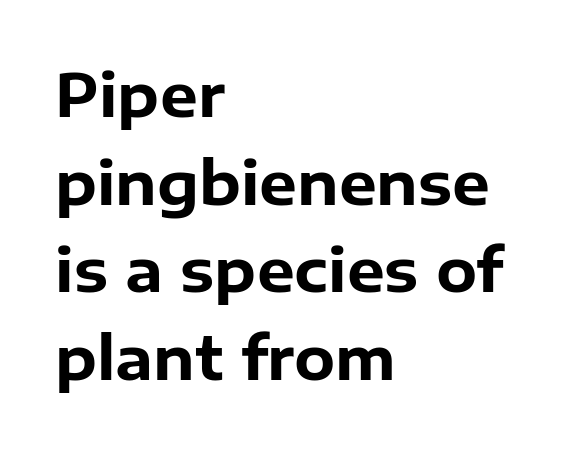
The image shows 60 px bold sans-serif type, upright; set left-aligned, normal line spacing (1.46x), normal letter spacing, not underlined; low stroke contrast and a medium x-height.
